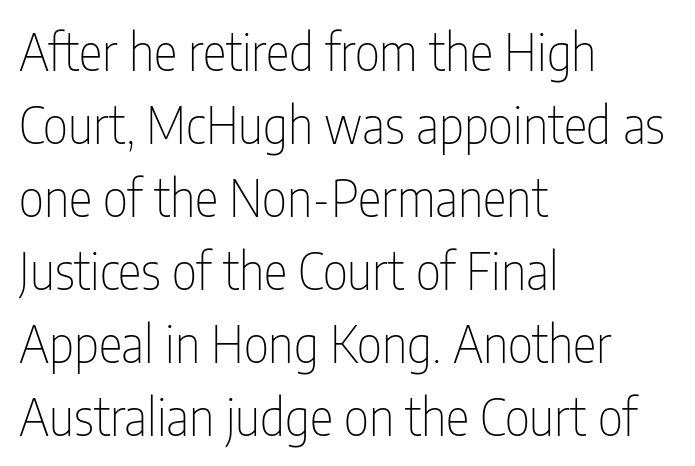
Regarding serifs, this sample does without them. The string is rendered with underlining switched off. Default kerning and tracking; the words read as compact shapes. Stroke thickness stays within the range of a standard reading face or lighter. Varying glyph widths throughout — classic text-font behaviour.
